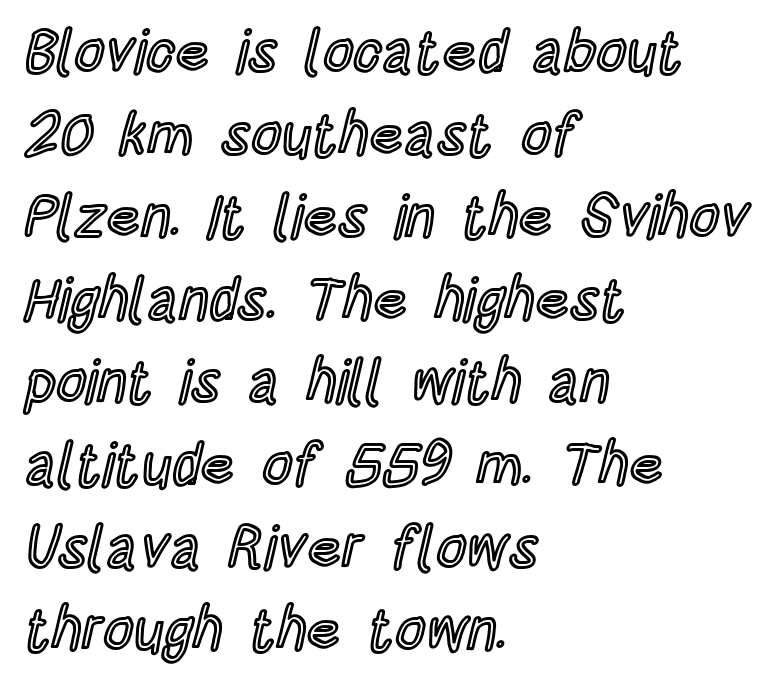
The image shows 59 px condensed type; set left-aligned, normal line spacing (1.4x), normal letter spacing, not underlined; a large x-height.
